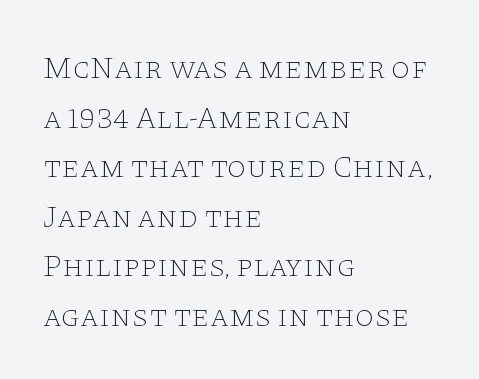
Character widths vary here, with narrow letters taking less room than wide ones. This sample uses plain, unmodified letter spacing. Baseline-to-baseline distance is the conventional proportion of letter height. Is this a sans? No — the strokes have serifs. Upright lettering throughout. The gap between lines stays unmarked.
